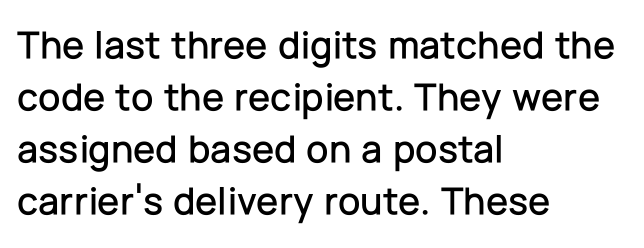
The passage shown is not underscored anywhere. Standard letterfit; no display-style spreading of the glyphs. Nope, no serifs anywhere on these letters. This block has exactly the height ordinary leading produces.
